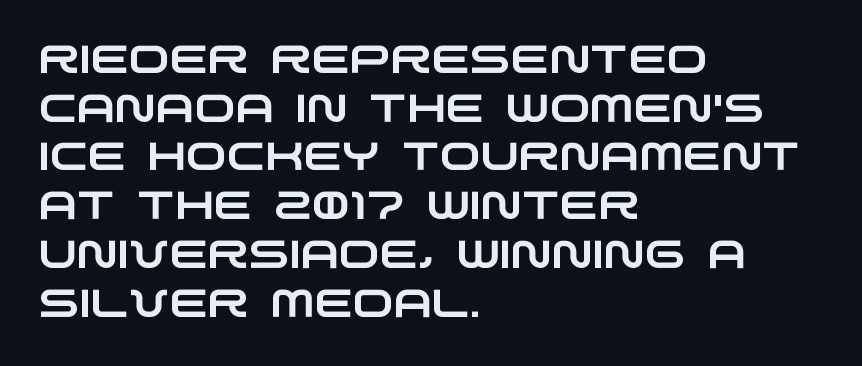
The image shows 39 px wide sans-serif type; set left-aligned, normal line spacing (1.25x), normal letter spacing, not underlined; low stroke contrast and a large x-height.
